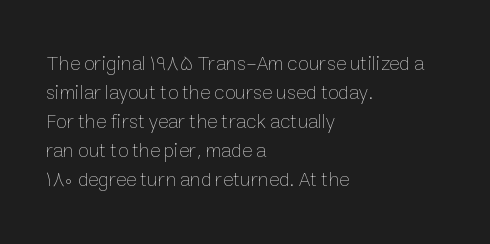
Beneath every word, the page is bare. Stems here are at most as thick as an everyday book face. When letters stand straight like this, we call the style roman or upright. This rendering leaves character spacing at its baseline value. The rendering uses a moderate line-height, typical for paragraphs.
